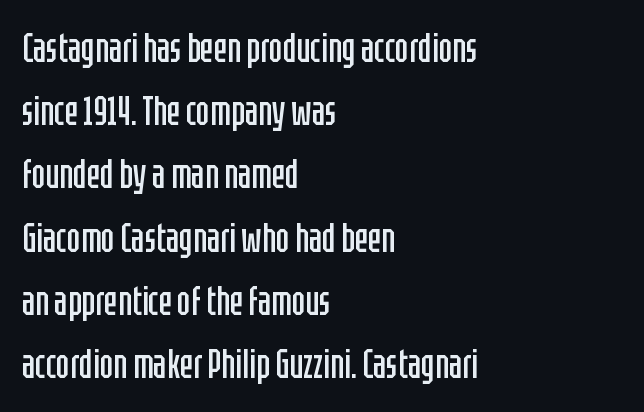
{"serif": "no", "italic": "no", "bold": "no", "weight": "regular", "width": "condensed", "stroke_contrast": "low", "x_height": "large", "monospaced": "no", "underline": "no", "align": "left", "line_spacing": "normal", "line_spacing_ratio": 1.58, "letter_spacing": "normal", "letter_spacing_em": 0.0, "glyph_px": 40}
